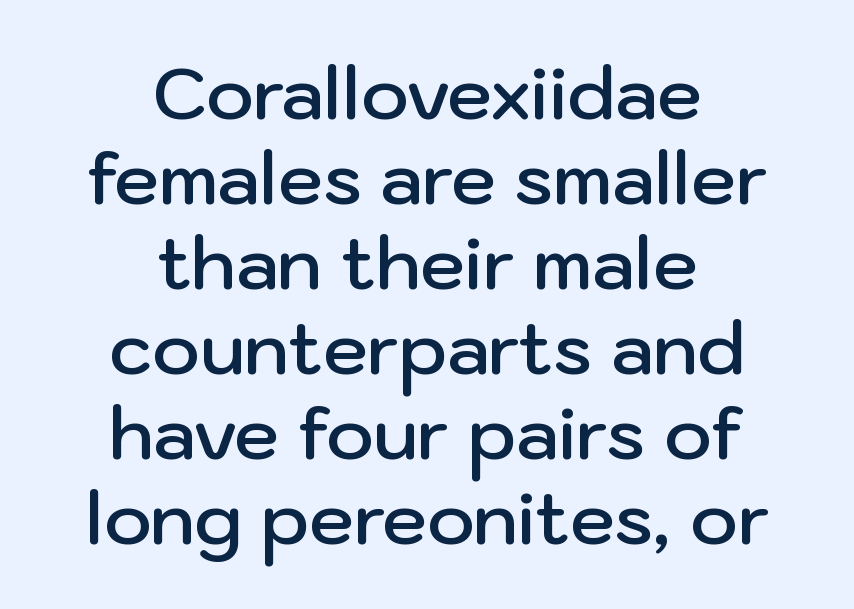
The image shows 72 px semibold sans-serif type, upright; set centered, line spacing 1.18x, normal letter spacing, not underlined; low stroke contrast and a medium x-height.
